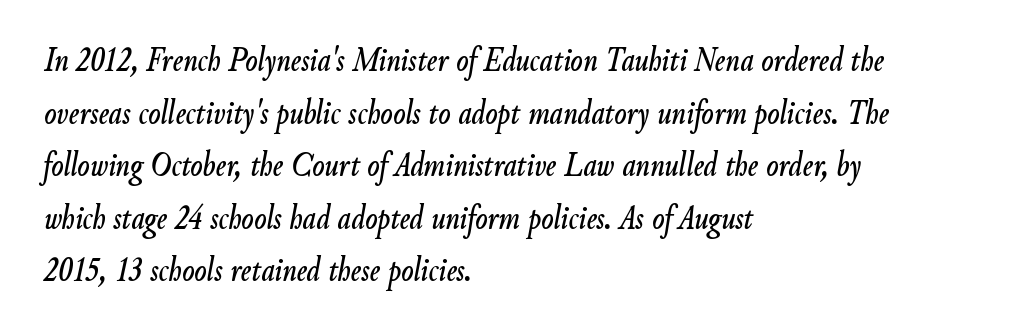
{"italic": "yes", "lean": "right", "slant_degrees": 9, "width": "condensed", "stroke_contrast": "low", "x_height": "small", "monospaced": "no", "underline": "no", "align": "left", "line_spacing": "normal", "line_spacing_ratio": 1.46, "letter_spacing": "normal", "letter_spacing_em": 0.0, "glyph_px": 36}
